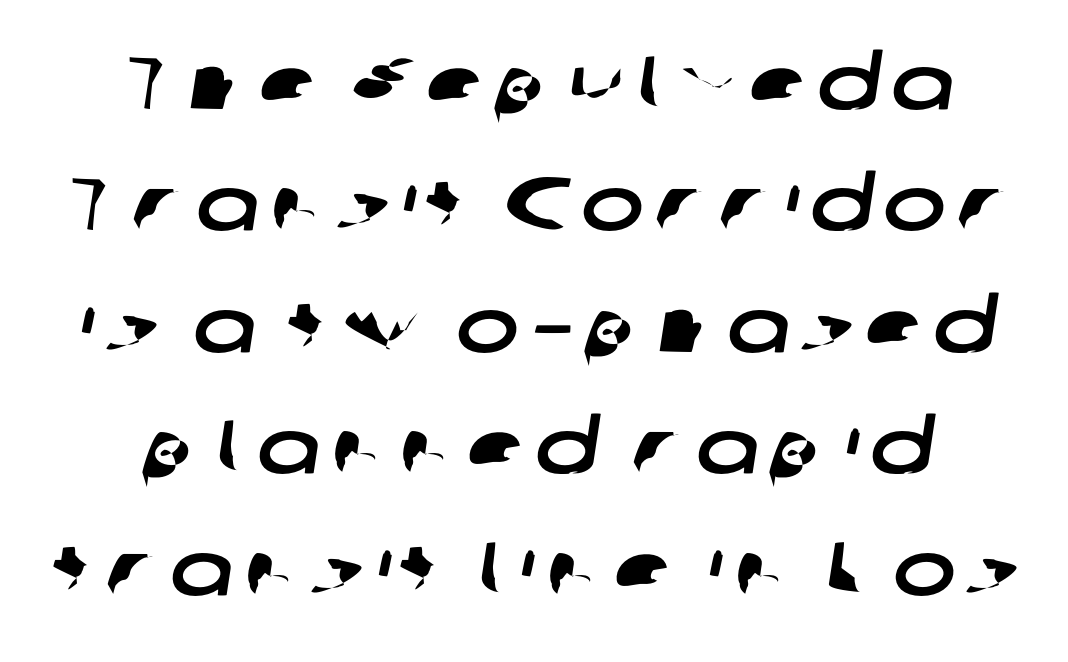
Q: Is the typeface a serif or a sans-serif typeface? A: Sans-serif.
Q: Is the text underlined? A: No.
Q: Is the spacing between lines tight, normal or loose? A: Normal.
Q: Width (condensed, normal, or wide)? A: Wide.
Q: Stroke contrast? A: Low.
Q: x-height? A: Medium.
Q: Monospaced? A: No.
